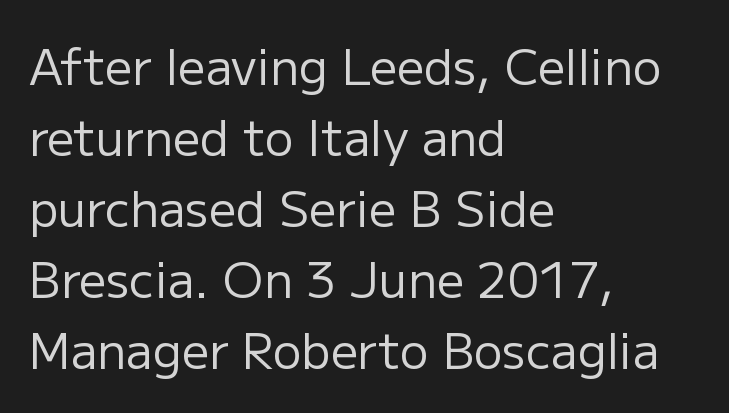
The image shows 48 px regular-weight sans-serif type, upright; set left-aligned, normal line spacing (1.48x), normal letter spacing, not underlined; low stroke contrast and a medium x-height.
